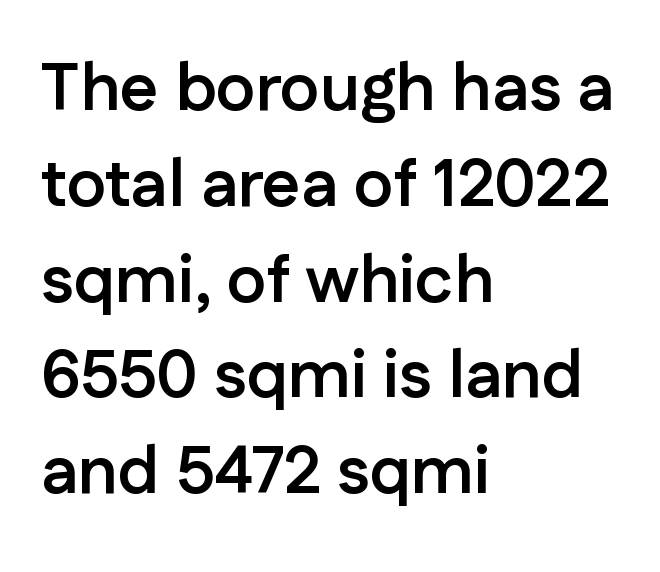
Q: Is the text bold? A: Yes.
Q: Is the text italic (slanted)? A: No, it is upright.
Q: Is the typeface a serif or a sans-serif typeface? A: Sans-serif.
Q: Is the text underlined? A: No.
Q: How is the paragraph aligned? A: Left-aligned.
Q: Is the spacing between letters normal or unusually wide? A: Normal.
Q: Is the spacing between lines tight, normal or loose? A: Normal.
Q: Width (condensed, normal, or wide)? A: Normal.
Q: Stroke contrast? A: Low.
Q: x-height? A: Medium.
Q: Monospaced? A: No.
